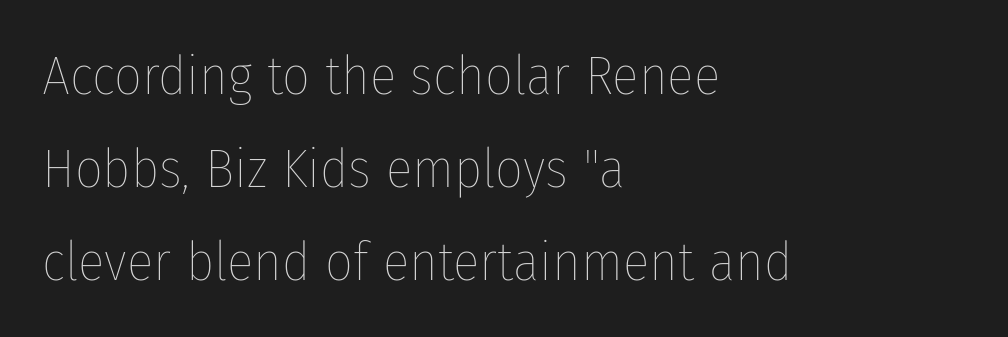
A normal amount of white space separates one row of letters from the next. Stems and bowls with no extra thickness — not bold. Here the designer chose a conventional face with non-uniform glyph widths. Tracking here is standard; glyphs follow each other at the usual distance. No italicization has been applied; the sample stays upright.
